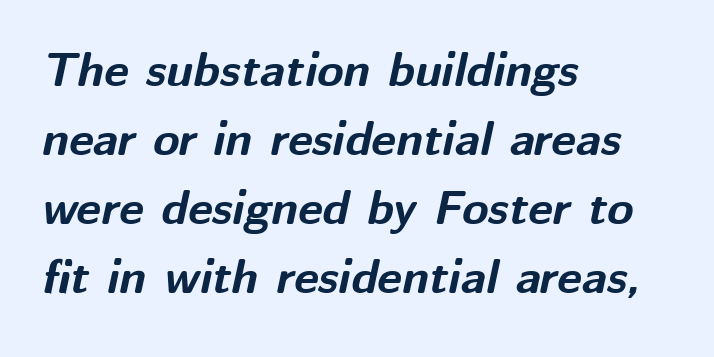
{"italic": "yes", "lean": "right", "slant_degrees": 12, "bold": "yes", "weight": "bold", "width": "normal", "stroke_contrast": "medium", "x_height": "medium", "monospaced": "no", "underline": "no", "align": "left", "line_spacing": "normal", "line_spacing_ratio": 1.44, "letter_spacing": "normal", "letter_spacing_em": 0.0, "glyph_px": 48}
